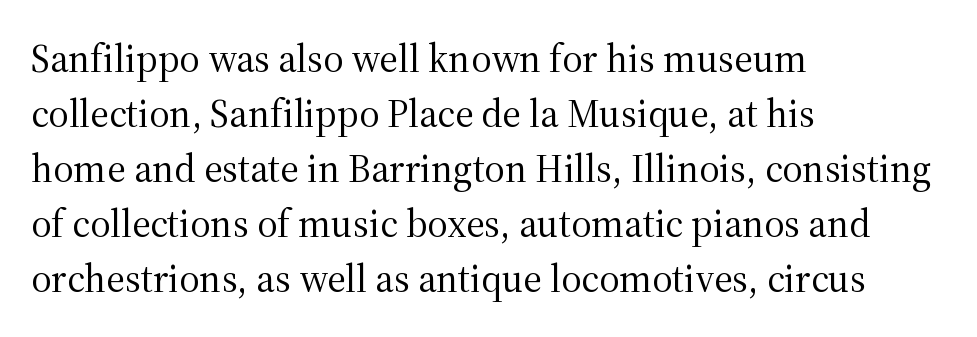
The zone under the glyphs is completely vacant. Stems and bowls with no extra thickness — not bold. If you measured baseline to baseline, you'd find a middling distance. Note the varied advance widths — an 'i' is clearly narrower than an 'm'.
